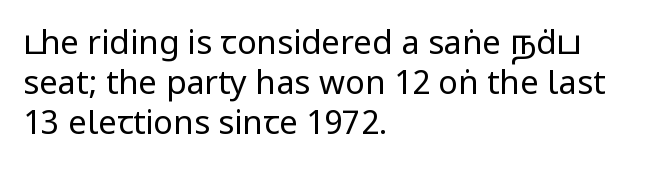
{"serif": "no", "italic": "no", "bold": "no", "weight": "regular", "width": "condensed", "stroke_contrast": "low", "x_height": "large", "monospaced": "no", "underline": "no", "align": "left", "line_spacing_ratio": 1.21, "letter_spacing": "normal", "letter_spacing_em": 0.0, "glyph_px": 33}
